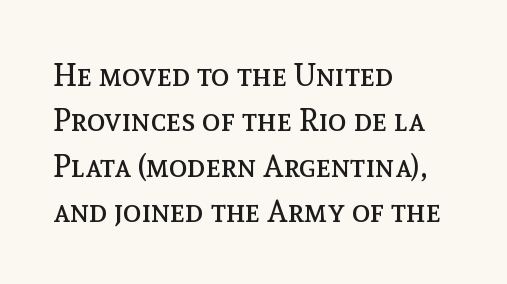
{"italic": "no", "bold": "no", "weight": "regular", "width": "normal", "x_height": "medium", "monospaced": "no", "underline": "no", "align": "left", "line_spacing": "normal", "line_spacing_ratio": 1.46, "letter_spacing": "normal", "letter_spacing_em": 0.0, "glyph_px": 31}
